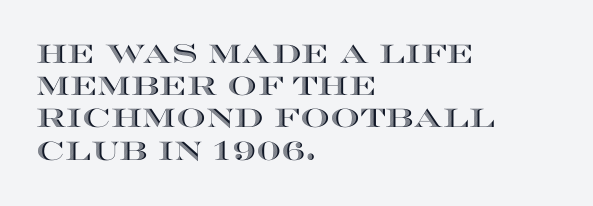
The image shows 26 px text type, upright; set left-aligned, line spacing 1.24x, normal letter spacing, not underlined.
